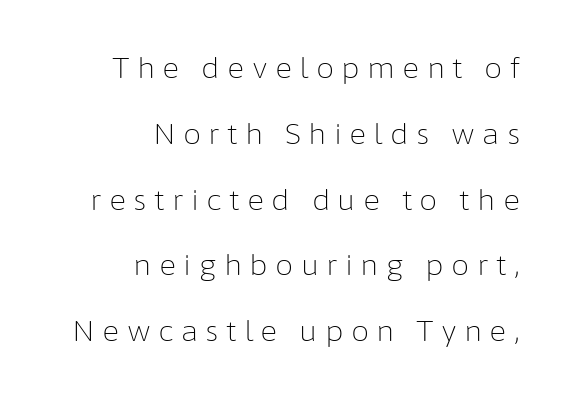
Q: Is the text bold? A: No.
Q: Is the text italic (slanted)? A: No, it is upright.
Q: Is the typeface a serif or a sans-serif typeface? A: Sans-serif.
Q: Is the text underlined? A: No.
Q: How is the paragraph aligned? A: Right-aligned.
Q: Is the spacing between letters normal or unusually wide? A: Unusually wide.
Q: Is the spacing between lines tight, normal or loose? A: Loose.
Q: Width (condensed, normal, or wide)? A: Normal.
Q: Stroke contrast? A: Low.
Q: x-height? A: Medium.
Q: Monospaced? A: No.
